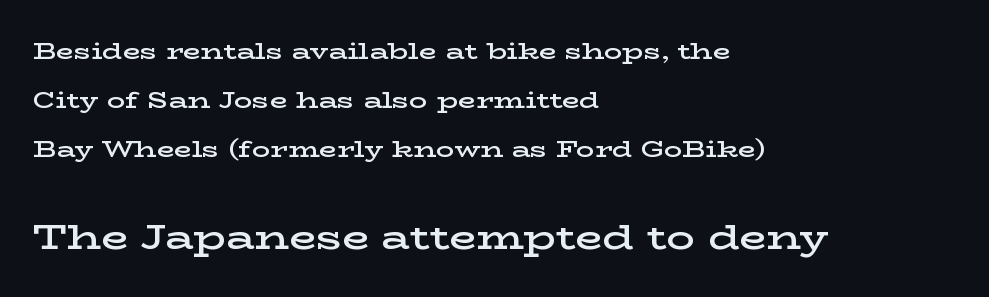
{"serif": "yes", "italic": "no", "bold": "semi", "weight": "semibold", "width": "wide", "stroke_contrast": "low", "x_height": "medium", "monospaced": "no", "underline": "no", "align": "left", "line_spacing": "loose", "line_spacing_ratio": 2.14, "letter_spacing": "normal", "letter_spacing_em": 0.0, "larger_block": "second", "size_ratio": 1.52, "glyph_px": 35}
